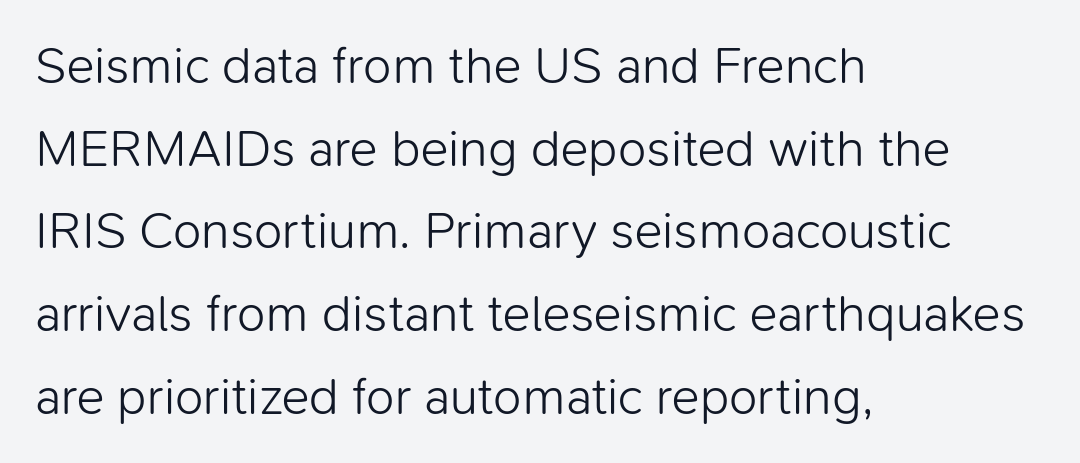
{"serif": "no", "italic": "no", "bold": "no", "weight": "light", "width": "normal", "stroke_contrast": "low", "x_height": "medium", "monospaced": "no", "underline": "no", "align": "left", "line_spacing": "normal", "line_spacing_ratio": 1.59, "letter_spacing": "normal", "letter_spacing_em": 0.0, "glyph_px": 52}
